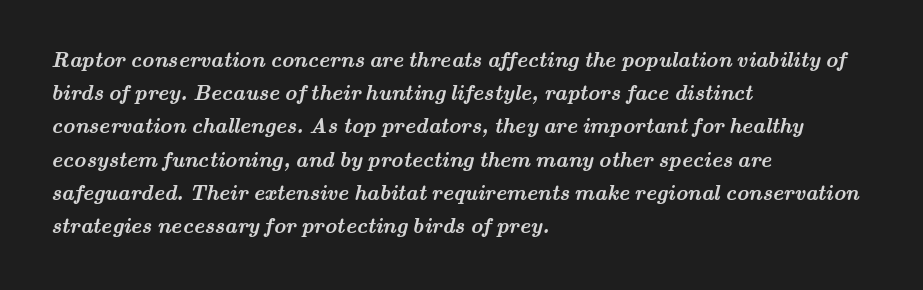
Heavy-handed strokes throughout: this text is bold. Decoration check: the copy has no underline. Leftover space on each line is placed entirely after the last word. What's the leading like? Ordinary, nothing unusual. Each word holds together tightly as a unit, with standard inter-letter gaps.
